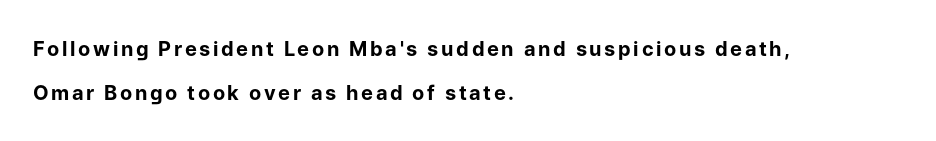
Q: Is the text bold? A: Yes.
Q: Is the text italic (slanted)? A: No, it is upright.
Q: Is the text underlined? A: No.
Q: How is the paragraph aligned? A: Left-aligned.
Q: Is the spacing between lines tight, normal or loose? A: Loose.
